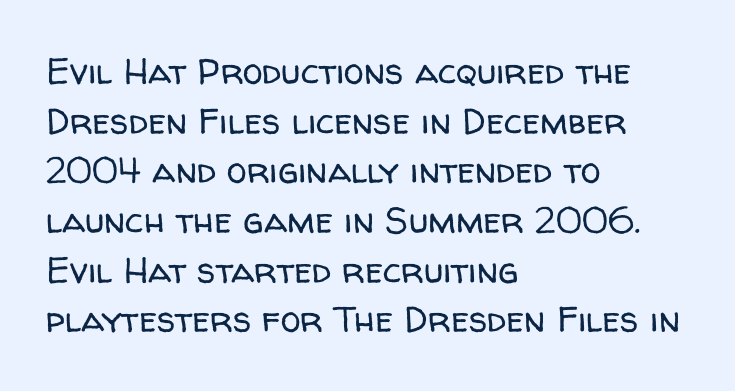
Q: Is the text bold? A: No.
Q: Is the text italic (slanted)? A: No, it is upright.
Q: Is the typeface a serif or a sans-serif typeface? A: Sans-serif.
Q: Is the text underlined? A: No.
Q: How is the paragraph aligned? A: Left-aligned.
Q: Is the spacing between letters normal or unusually wide? A: Normal.
Q: Is the spacing between lines tight, normal or loose? A: Normal.
Q: Width (condensed, normal, or wide)? A: Normal.
Q: Stroke contrast? A: Low.
Q: x-height? A: Medium.
Q: Monospaced? A: No.
